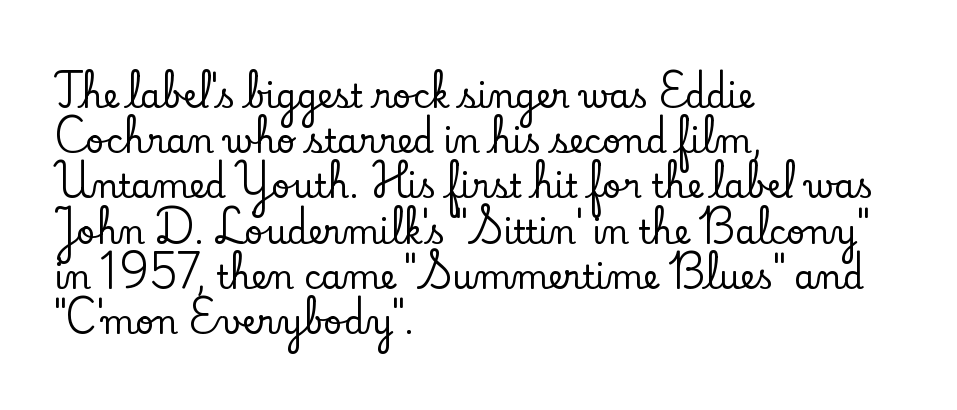
The image shows 33 px serif type, upright; set left-aligned, normal line spacing (1.37x), normal letter spacing, not underlined; low stroke contrast and a small x-height.
